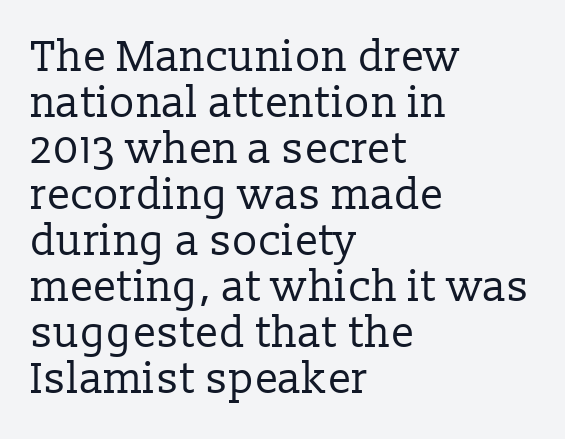
The glyphs in this specimen are seriffed. Short note: letters normally spaced. Unbolded letterforms with no extra heft. Quick note: interline space is minimal. The face used here is proportionally spaced, like ordinary book or web type.
